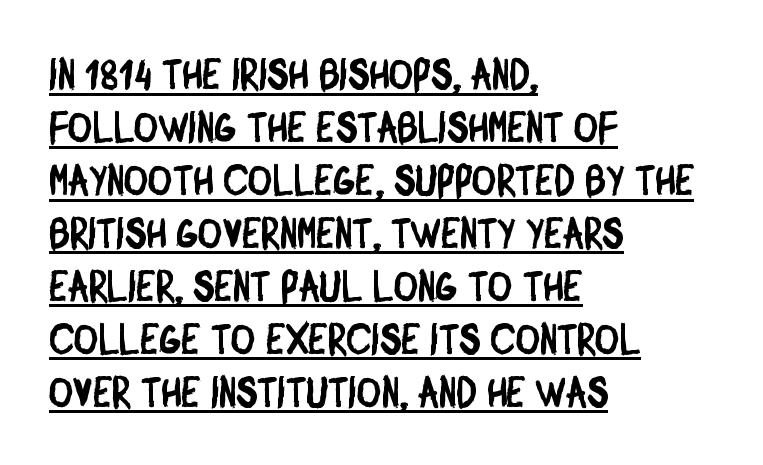
The image shows 42 px condensed sans-serif type; set left-aligned, normal line spacing (1.26x), normal letter spacing, underlined; low stroke contrast and a large x-height.
